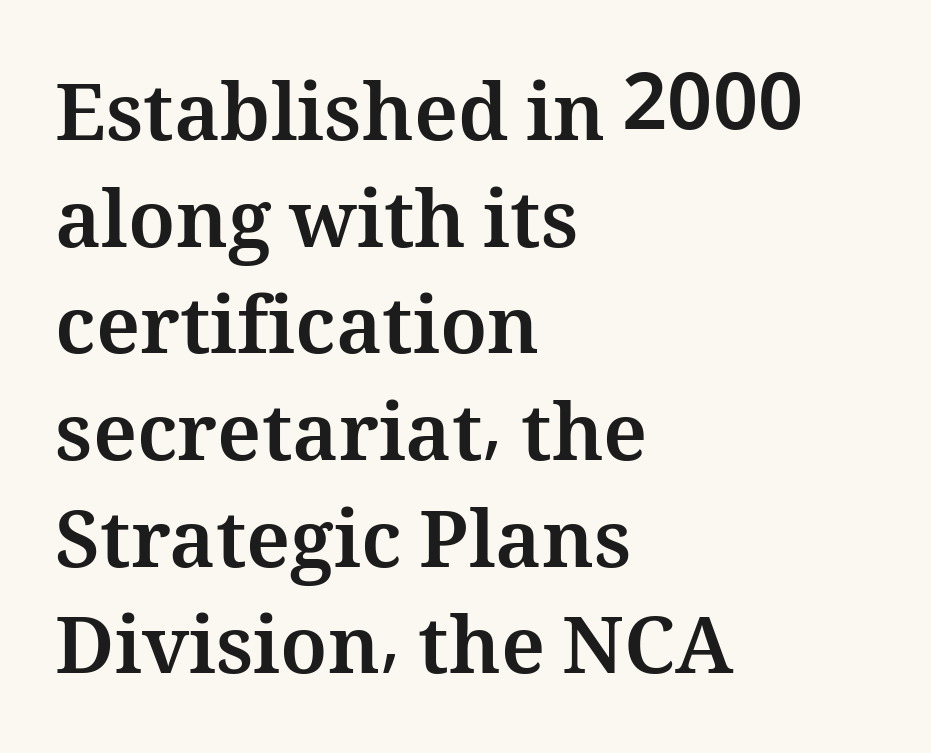
Q: Is the text bold? A: Yes.
Q: Is the text italic (slanted)? A: No, it is upright.
Q: Is the text underlined? A: No.
Q: How is the paragraph aligned? A: Left-aligned.
Q: Is the spacing between letters normal or unusually wide? A: Normal.
Q: Is the spacing between lines tight, normal or loose? A: Normal.
Q: Width (condensed, normal, or wide)? A: Normal.
Q: Stroke contrast? A: Medium.
Q: x-height? A: Medium.
Q: Monospaced? A: No.
